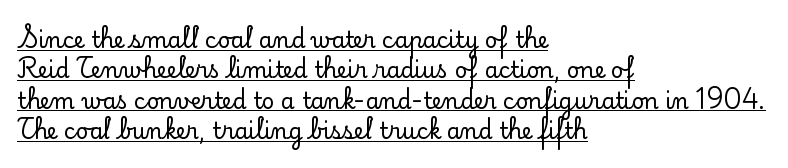
{"italic": "no", "underline": "yes", "align": "left", "line_spacing": "normal", "line_spacing_ratio": 1.38, "letter_spacing": "normal", "letter_spacing_em": 0.0, "glyph_px": 22}
